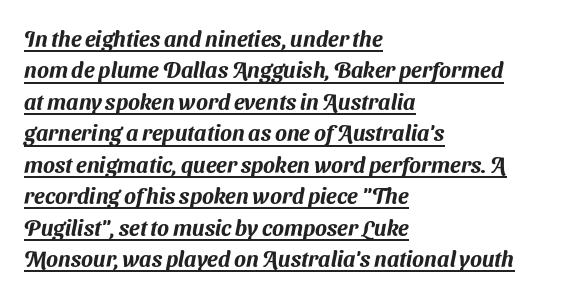
Q: Is the text underlined? A: Yes.
Q: How is the paragraph aligned? A: Left-aligned.
Q: Is the spacing between letters normal or unusually wide? A: Normal.
Q: Is the spacing between lines tight, normal or loose? A: Normal.
